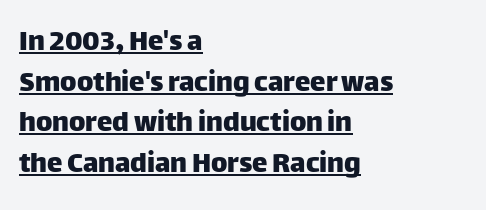
{"serif": "no", "italic": "no", "width": "normal", "stroke_contrast": "low", "x_height": "large", "monospaced": "no", "underline": "yes", "align": "left", "line_spacing": "normal", "line_spacing_ratio": 1.31, "letter_spacing": "normal", "letter_spacing_em": 0.0, "glyph_px": 31}
